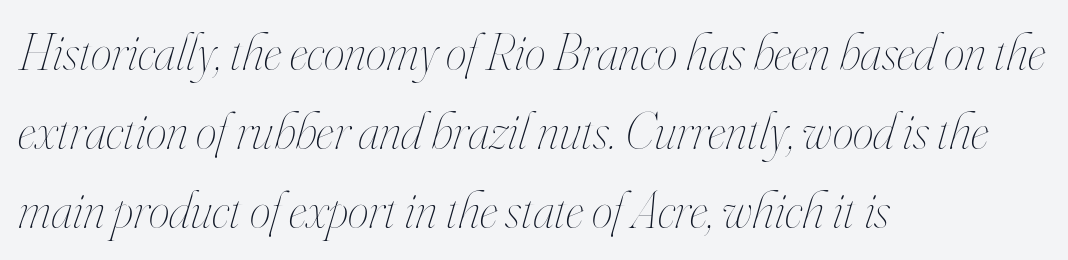
{"italic": "yes", "lean": "right", "slant_degrees": 16, "bold": "no", "weight": "thin", "width": "condensed", "stroke_contrast": "high", "x_height": "small", "monospaced": "no", "underline": "no", "align": "left", "line_spacing": "normal", "line_spacing_ratio": 1.49, "letter_spacing": "normal", "letter_spacing_em": 0.0, "glyph_px": 53}
